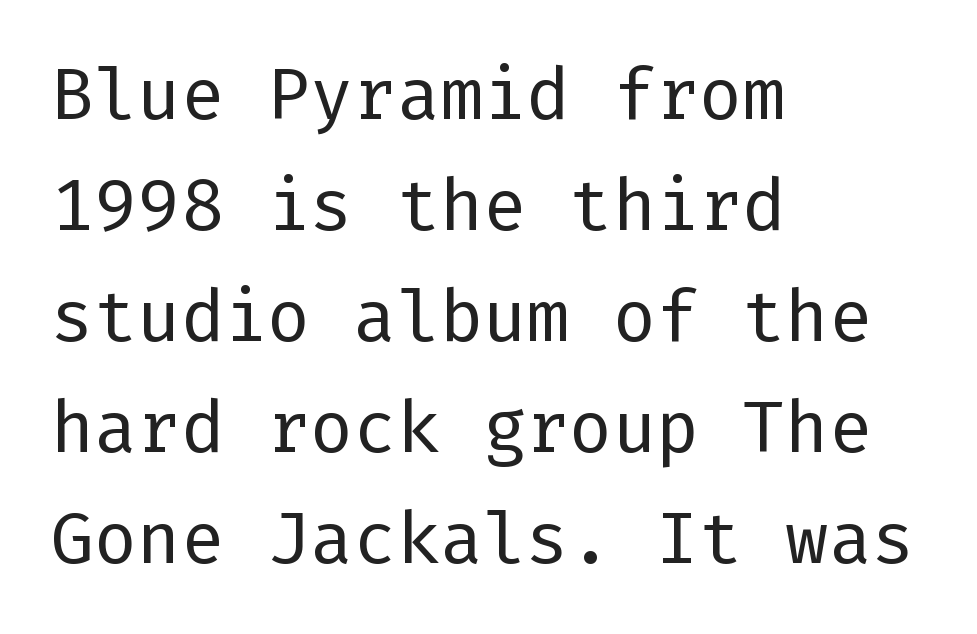
The image shows 72 px regular-weight sans-serif type, upright; set left-aligned, normal line spacing (1.54x), normal letter spacing, not underlined; low stroke contrast and a medium x-height.
